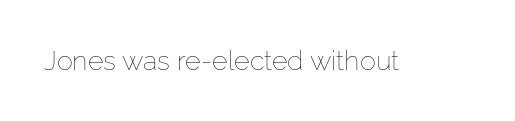
Q: Is the text bold? A: No.
Q: Is the text italic (slanted)? A: No, it is upright.
Q: Is the text underlined? A: No.
Q: Is the spacing between letters normal or unusually wide? A: Normal.
